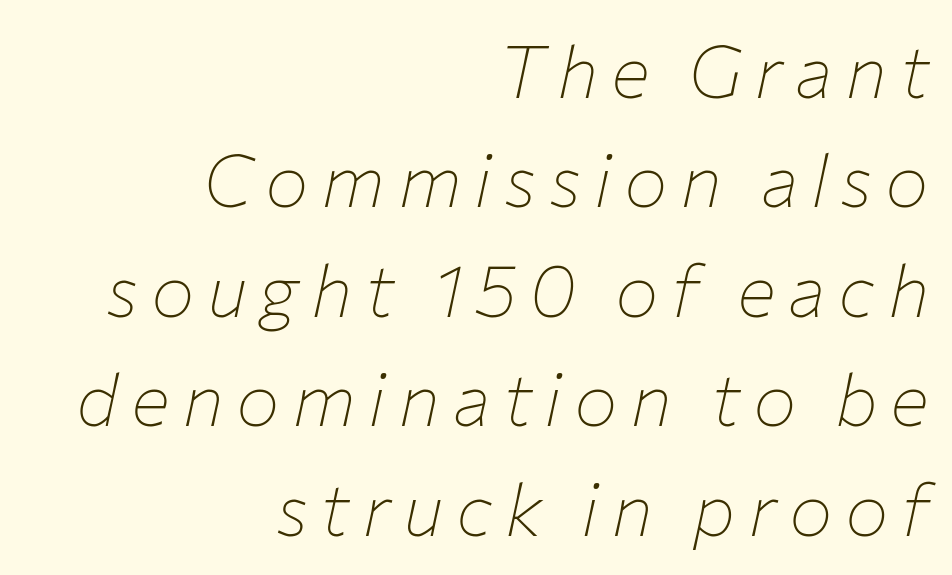
Q: Is the text bold? A: No.
Q: Is the text italic (slanted)? A: Yes, it leans right by about 12 degrees.
Q: Is the text underlined? A: No.
Q: How is the paragraph aligned? A: Right-aligned.
Q: Is the spacing between lines tight, normal or loose? A: Normal.
Q: Width (condensed, normal, or wide)? A: Normal.
Q: Stroke contrast? A: Low.
Q: x-height? A: Medium.
Q: Monospaced? A: No.
